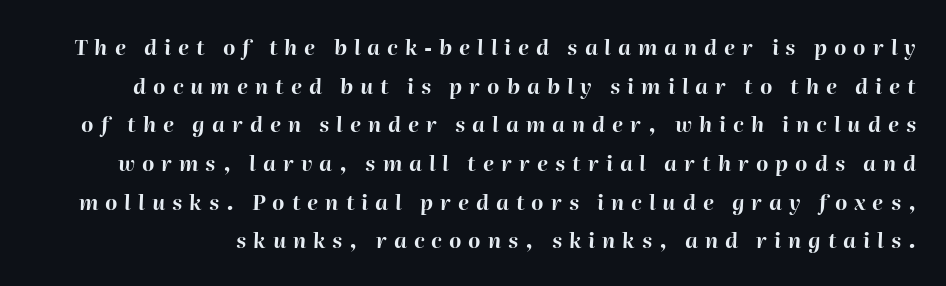
{"italic": "yes", "lean": "right", "slant_degrees": 2, "bold": "yes", "underline": "no", "line_spacing_ratio": 1.84, "letter_spacing": "wide", "letter_spacing_em": 0.33, "glyph_px": 21}
